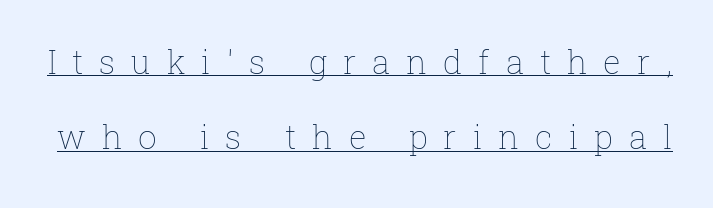
The image shows 33 px thin type, upright; set loose line spacing (2.28x), unusually wide letter spacing (+0.48 em), underlined; low stroke contrast and a medium x-height.
